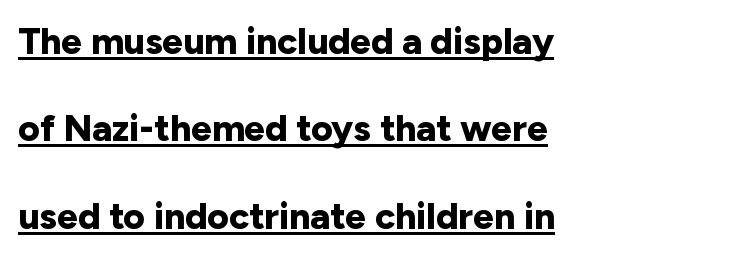
{"serif": "no", "italic": "no", "bold": "yes", "weight": "bold", "width": "normal", "stroke_contrast": "low", "x_height": "medium", "monospaced": "no", "underline": "yes", "align": "left", "line_spacing": "loose", "line_spacing_ratio": 2.36, "letter_spacing": "normal", "letter_spacing_em": 0.0, "glyph_px": 37}
